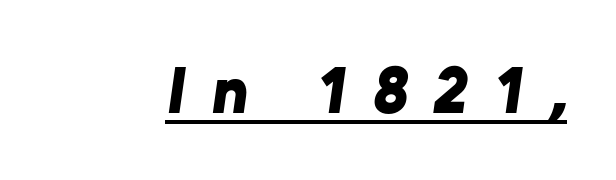
The image shows 66 px bold sans-serif type; set unusually wide letter spacing (+0.4 em), underlined; low stroke contrast and a medium x-height.
